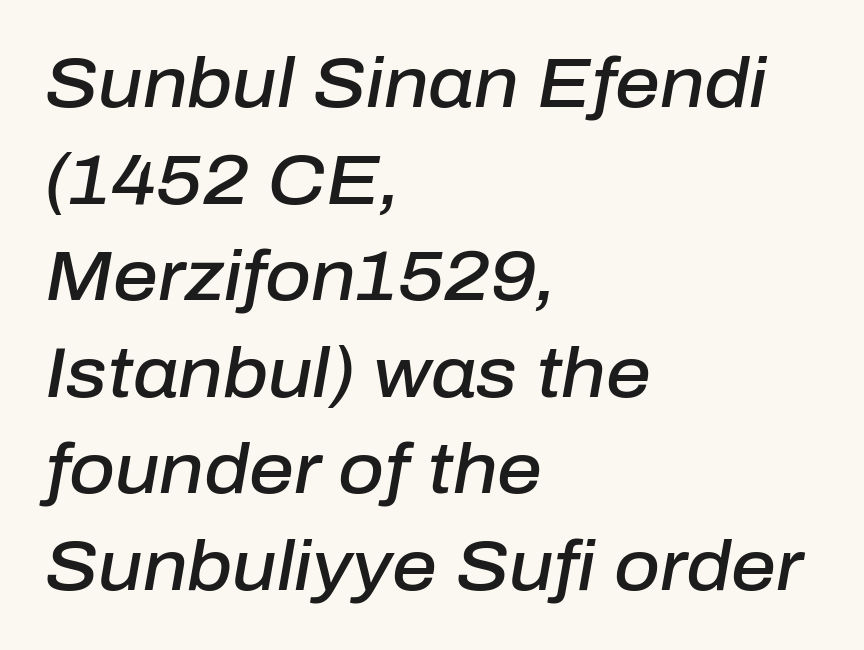
{"italic": "yes", "lean": "right", "slant_degrees": 10, "bold": "semi", "weight": "semibold", "width": "normal", "stroke_contrast": "low", "x_height": "medium", "monospaced": "no", "underline": "no", "align": "left", "line_spacing": "normal", "line_spacing_ratio": 1.38, "letter_spacing": "normal", "letter_spacing_em": 0.0, "glyph_px": 70}
